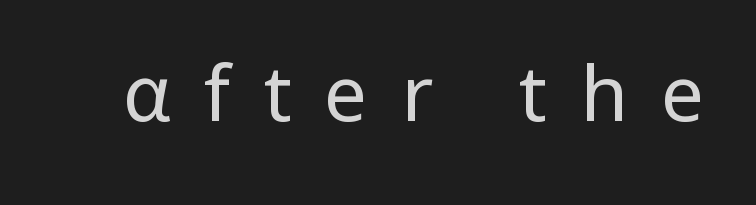
I'd call this a sans setting — the letters go barefoot. Heaviness? Minimal to ordinary, like unemphasized prose. The gaps between neighbouring characters are conspicuously large. A roman cut, with each character standing at attention. The specimen omits any rule beneath the text block's lines. The face used here is proportionally spaced, like ordinary book or web type.
